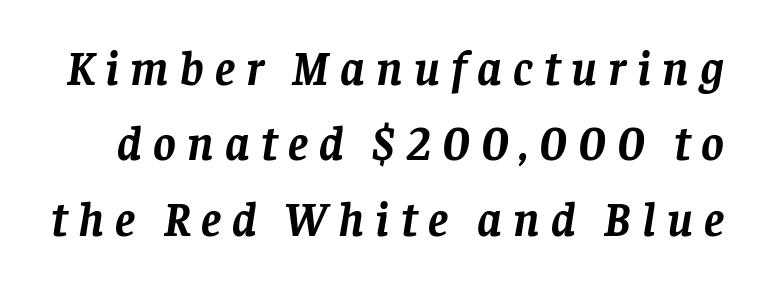
The axis of the letterforms is tilted away from vertical. Look at the bottom of the vertical strokes: they flare into serifs here. Vertically, the passage feels balanced, rows spaced as you'd expect. Words appear elongated and porous because spacing is wide.
